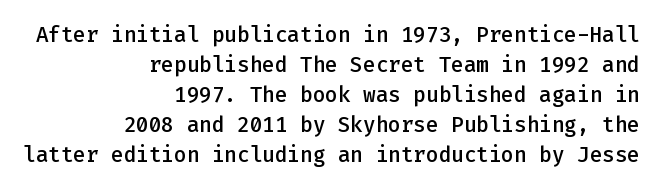
Ascenders rise straight up at ninety degrees. Right-aligned paragraph, ragged on the left. The line-height multiplier appears to be the usual default. The line texture is even and compact thanks to regular tracking. Each glyph is drawn with semibold strokes, heavier than normal yet not fully bold. Letters rest on an invisible, unmarked baseline.
